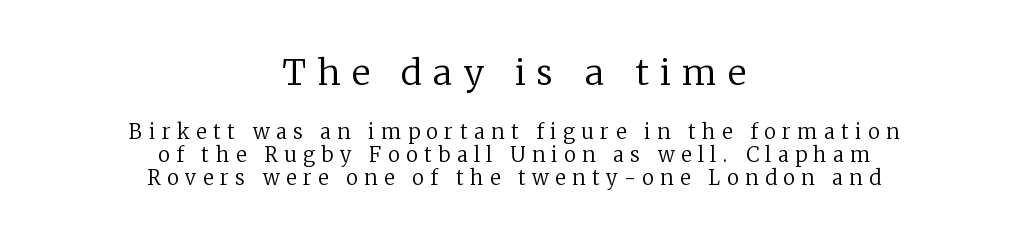
{"serif": "yes", "italic": "no", "bold": "no", "weight": "regular", "width": "normal", "stroke_contrast": "low", "x_height": "medium", "monospaced": "no", "underline": "no", "align": "center", "line_spacing_ratio": 1.16, "letter_spacing": "wide", "letter_spacing_em": 0.33, "larger_block": "first", "size_ratio": 1.75, "glyph_px": 35}
